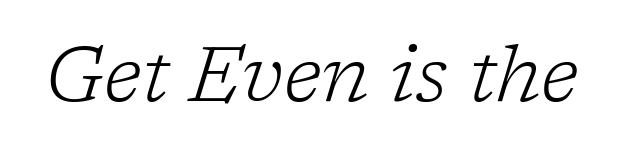
The image shows 77 px light serif type, italic (leaning right); set normal letter spacing, not underlined; low stroke contrast and a medium x-height.
